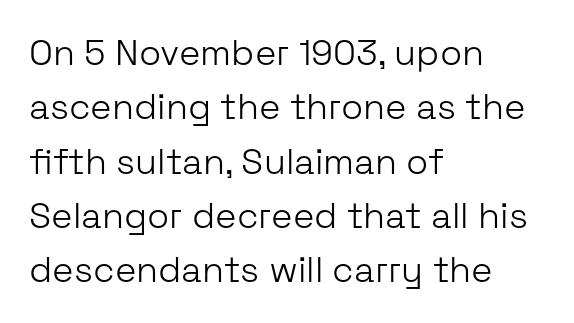
The space beneath each line is pristine and unruled. Interline gaps are of average width in this sample. The letters stand upright; this is a roman face. The passage is arranged the way most books set body copy — flush left.
